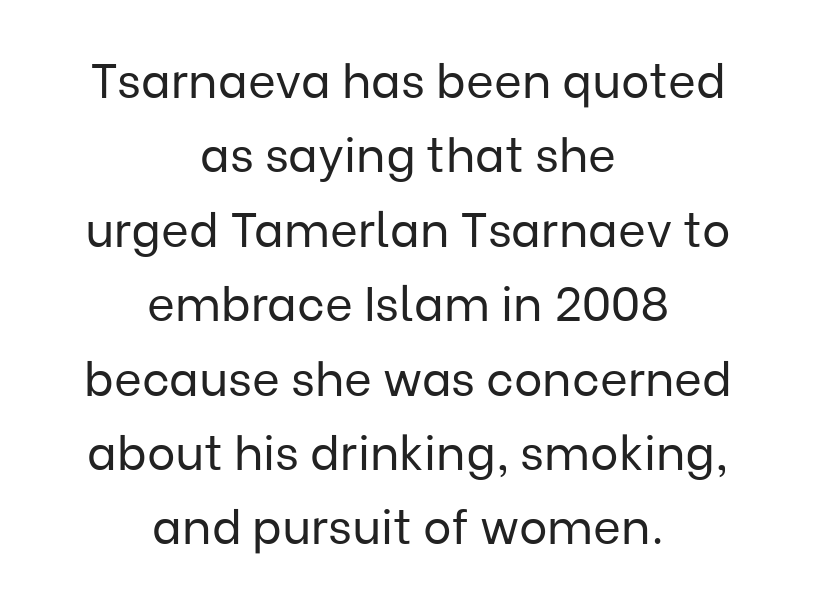
The compositor balanced each line on the midline. What stands out about the letter spacing? Nothing — it is the standard amount. Each stroke keeps to a modest, everyday thickness or less. What kind of face is this? One without serifs — a sans. Proportional: the letters do not fall into vertical columns. If you drew a line through each stem, it would be perfectly vertical.
